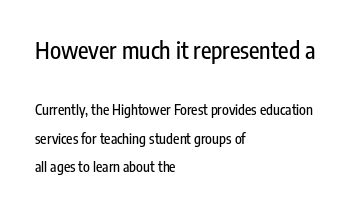
The image shows 23 px text type, upright; set left-aligned, loose line spacing (2.03x), normal letter spacing, not underlined; the first (top) block is 1.64x larger.
